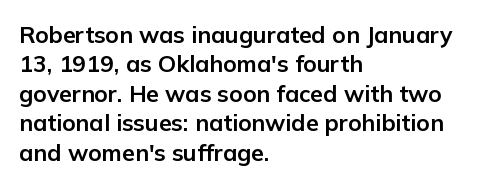
In terms of posture, this sample is upright. Whoever set this chose a conventional vertical rhythm. The space directly below the letters is spotless. A typesetter would call this zero additional tracking.
